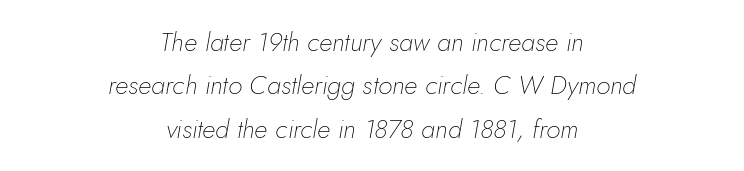
{"italic": "yes", "lean": "right", "slant_degrees": 5, "bold": "no", "underline": "no", "align": "center", "line_spacing": "normal", "line_spacing_ratio": 1.67, "letter_spacing": "normal", "letter_spacing_em": 0.0, "glyph_px": 26}
